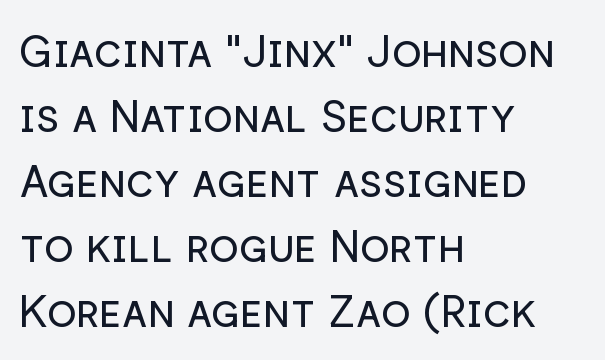
{"serif": "no", "italic": "no", "bold": "no", "weight": "regular", "width": "normal", "stroke_contrast": "low", "x_height": "medium", "monospaced": "no", "underline": "no", "align": "left", "line_spacing": "normal", "line_spacing_ratio": 1.48, "letter_spacing": "normal", "letter_spacing_em": 0.0, "glyph_px": 44}
